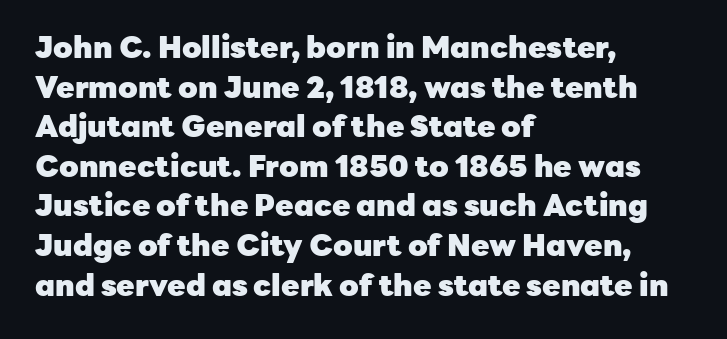
Q: Is the text bold? A: Yes.
Q: Is the text italic (slanted)? A: No, it is upright.
Q: Is the typeface a serif or a sans-serif typeface? A: Sans-serif.
Q: Is the text underlined? A: No.
Q: How is the paragraph aligned? A: Left-aligned.
Q: Is the spacing between letters normal or unusually wide? A: Normal.
Q: Is the spacing between lines tight, normal or loose? A: Normal.
Q: Width (condensed, normal, or wide)? A: Normal.
Q: Stroke contrast? A: Low.
Q: x-height? A: Medium.
Q: Monospaced? A: No.
